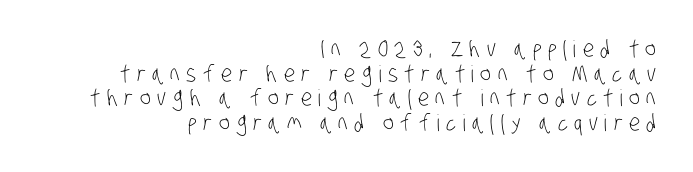
How are the letters spaced? Widely, with obvious added tracking. The strokes are not fattened; the text isn't bold. The passage is arranged like a letterhead date or caption credit — flush right. Students, observe: this is what under-led, compact text looks like.
